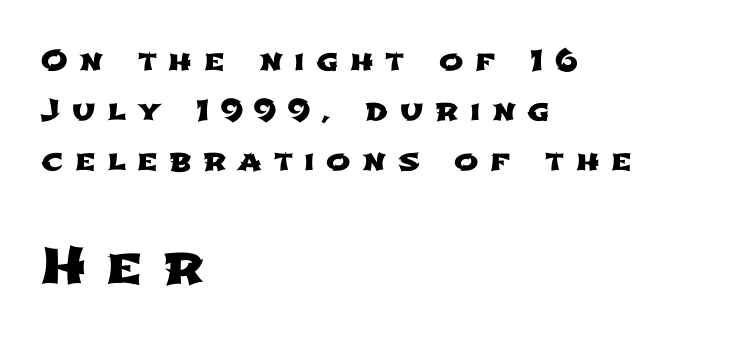
{"serif": "no", "width": "wide", "stroke_contrast": "low", "x_height": "medium", "monospaced": "no", "underline": "no", "align": "left", "line_spacing_ratio": 1.73, "letter_spacing": "wide", "letter_spacing_em": 0.4, "larger_block": "second", "size_ratio": 1.76, "glyph_px": 51}
